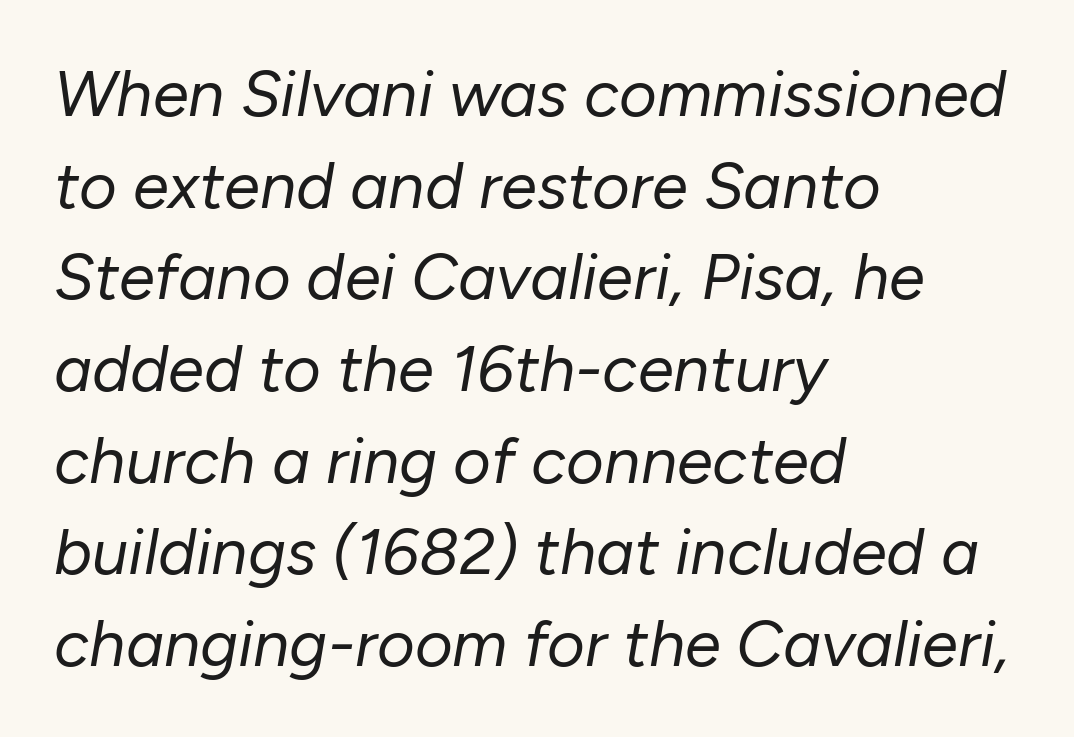
Notice how the passage keeps a crisp vertical edge on the left only. Is this a fixed-width face? No — the glyphs have proportional, varying widths. A normal amount of white space separates one row of letters from the next. The foot of each line stays bare and open. Designer's note — italics engaged. Stems and bowls with no extra thickness — not bold.
